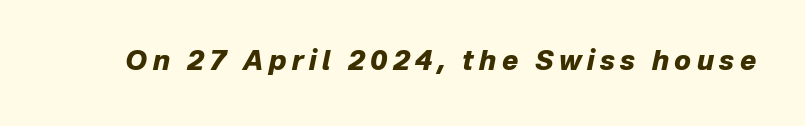
Q: Is the text bold? A: Yes.
Q: Is the text italic (slanted)? A: Yes, it leans right by about 12 degrees.
Q: Is the text underlined? A: No.
Q: Is the spacing between letters normal or unusually wide? A: Unusually wide.
